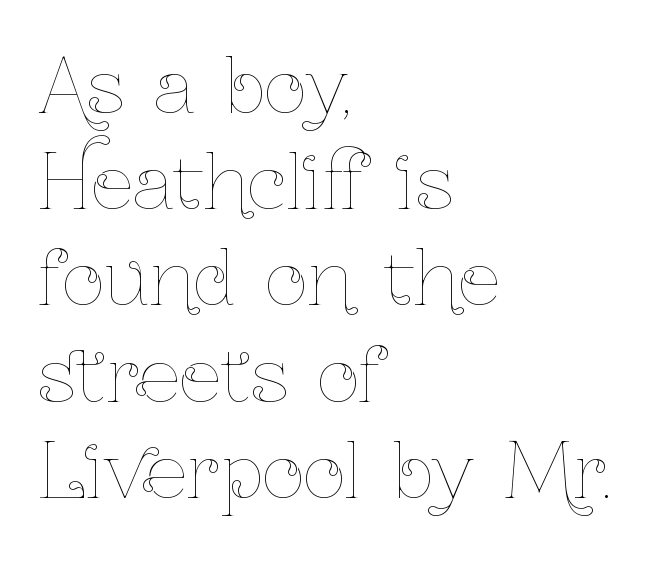
This sample has the flowing, uneven cadence of proportional lettering. Baseline-to-baseline distance is the conventional proportion of letter height. Glance below the letters and you will spot only blank space. The letters sit at their default tracking, neither squeezed nor spread. The lettering stays uniformly vertical, giving the passage a roman look. Where is the straight margin? On the left.
